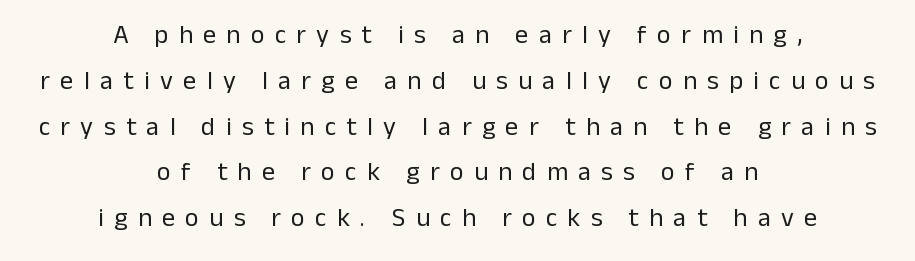
The image shows 26 px text type, upright; set centered, line spacing 1.76x, unusually wide letter spacing (+0.4 em), not underlined.
